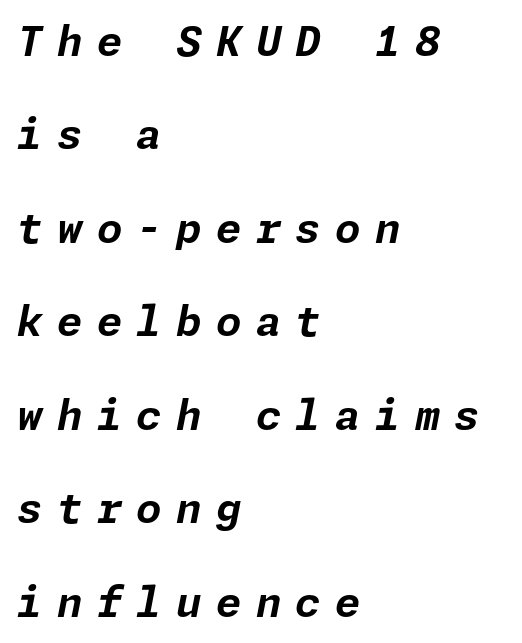
The image shows 41 px bold type, italic (leaning right); set left-aligned, loose line spacing (2.28x), unusually wide letter spacing (+0.35 em), not underlined; low stroke contrast and a medium x-height.
